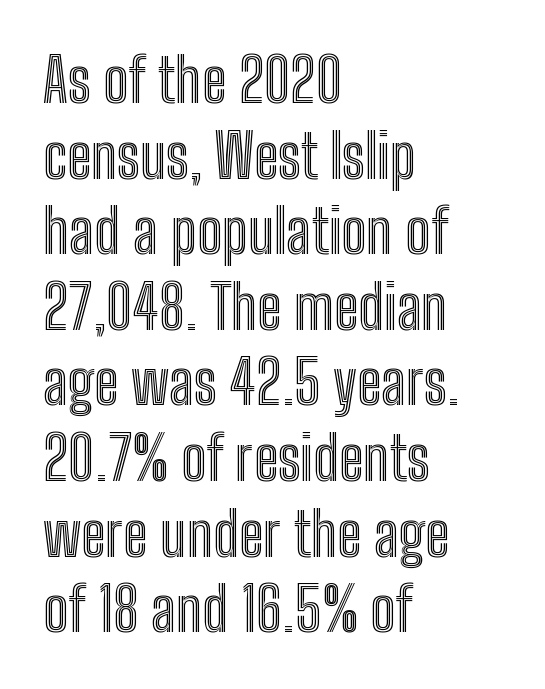
Regarding leading, the lines here are spaced in the standard way. The passage shown is typed in a proportional face where columns would drift. The type is set solid horizontally, with unmodified tracking. One-word summary of the alignment: left.
